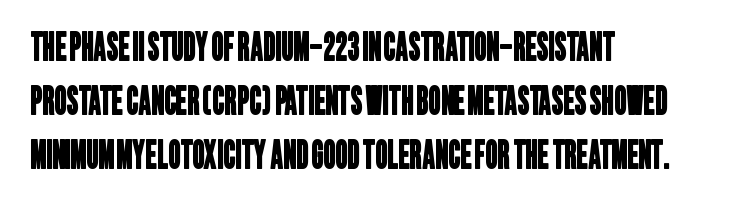
{"serif": "no", "width": "condensed", "stroke_contrast": "low", "x_height": "large", "monospaced": "no", "underline": "no", "align": "left", "line_spacing": "normal", "line_spacing_ratio": 1.42, "letter_spacing": "normal", "letter_spacing_em": 0.0, "glyph_px": 38}
